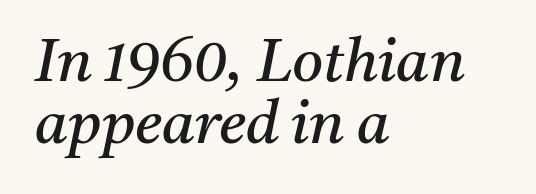
{"serif": "yes", "italic": "yes", "lean": "right", "slant_degrees": 11, "bold": "no", "weight": "regular", "width": "normal", "stroke_contrast": "medium", "x_height": "medium", "monospaced": "no", "underline": "no", "align": "left", "line_spacing": "tight", "line_spacing_ratio": 1.04, "letter_spacing": "normal", "letter_spacing_em": 0.0, "glyph_px": 60}
